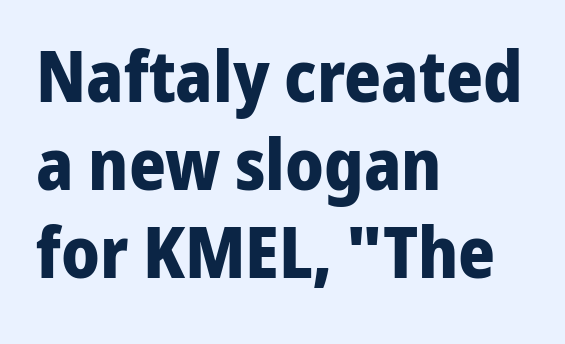
The image shows 71 px bold sans-serif type, upright; set left-aligned, line spacing 1.24x, normal letter spacing, not underlined; low stroke contrast and a medium x-height.
